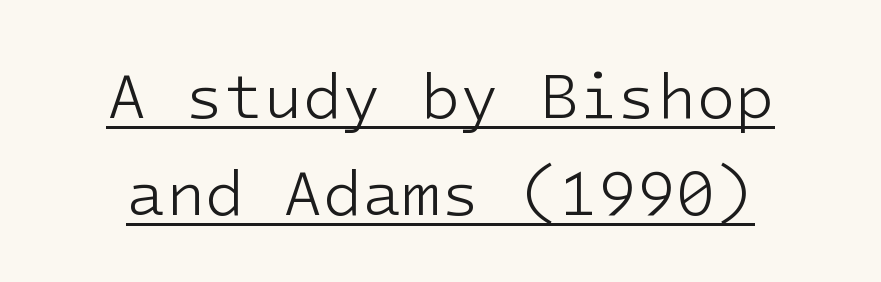
The image shows 64 px light sans-serif type, upright; set normal line spacing (1.51x), normal letter spacing, underlined; low stroke contrast and a medium x-height.
